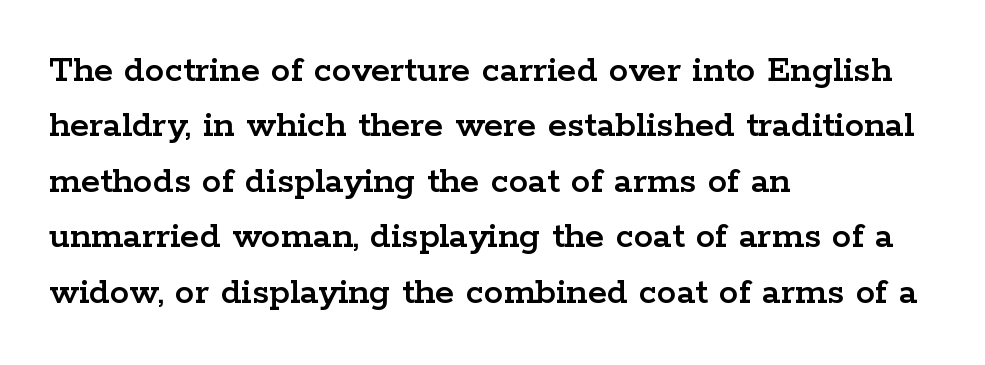
Q: Is the text italic (slanted)? A: No, it is upright.
Q: Is the typeface a serif or a sans-serif typeface? A: Serif.
Q: Is the text underlined? A: No.
Q: How is the paragraph aligned? A: Left-aligned.
Q: Is the spacing between letters normal or unusually wide? A: Normal.
Q: Is the spacing between lines tight, normal or loose? A: Normal.
Q: Width (condensed, normal, or wide)? A: Wide.
Q: Stroke contrast? A: Low.
Q: x-height? A: Medium.
Q: Monospaced? A: No.
